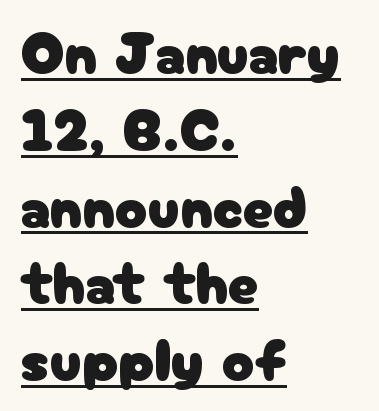
The image shows 60 px sans-serif type, upright; set left-aligned, normal line spacing (1.28x), normal letter spacing, underlined; low stroke contrast and a medium x-height.
